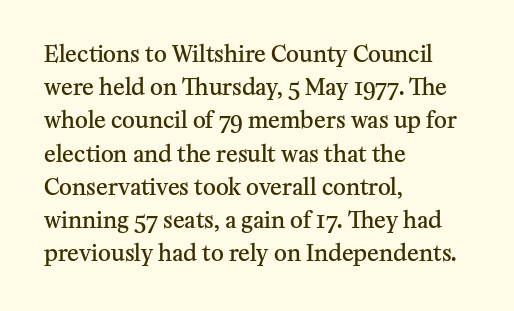
The image shows 22 px text type, upright; set left-aligned, normal line spacing (1.51x), normal letter spacing, not underlined.
